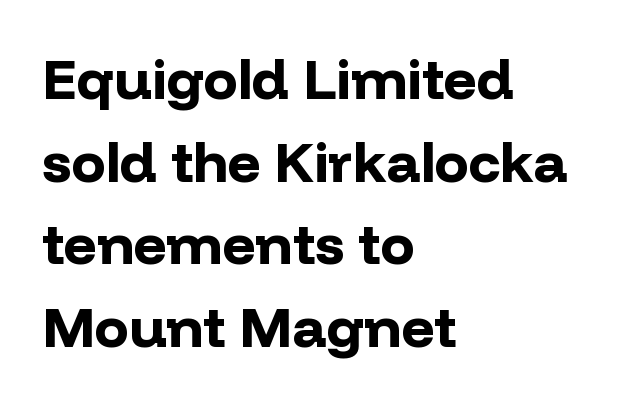
{"serif": "no", "italic": "no", "bold": "yes", "weight": "bold", "width": "normal", "stroke_contrast": "low", "x_height": "medium", "monospaced": "no", "underline": "no", "align": "left", "line_spacing": "normal", "line_spacing_ratio": 1.45, "letter_spacing": "normal", "letter_spacing_em": 0.0, "glyph_px": 57}
